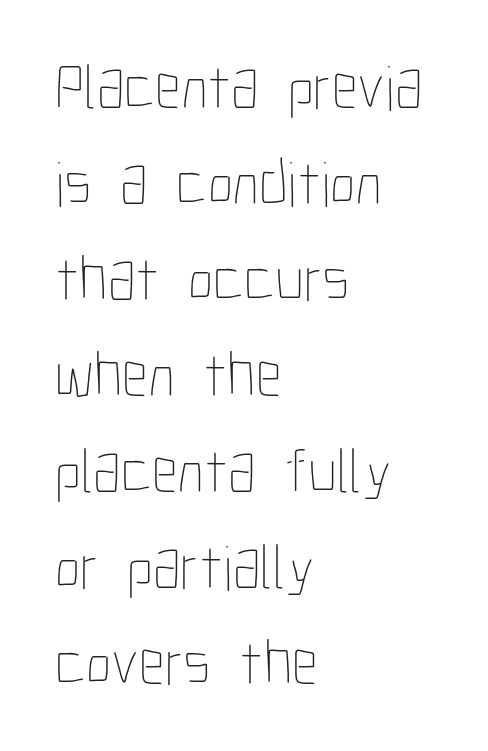
{"italic": "no", "bold": "no", "weight": "thin", "width": "condensed", "stroke_contrast": "low", "x_height": "medium", "monospaced": "no", "underline": "no", "align": "left", "line_spacing": "normal", "line_spacing_ratio": 1.5, "letter_spacing": "normal", "letter_spacing_em": 0.0, "glyph_px": 64}
